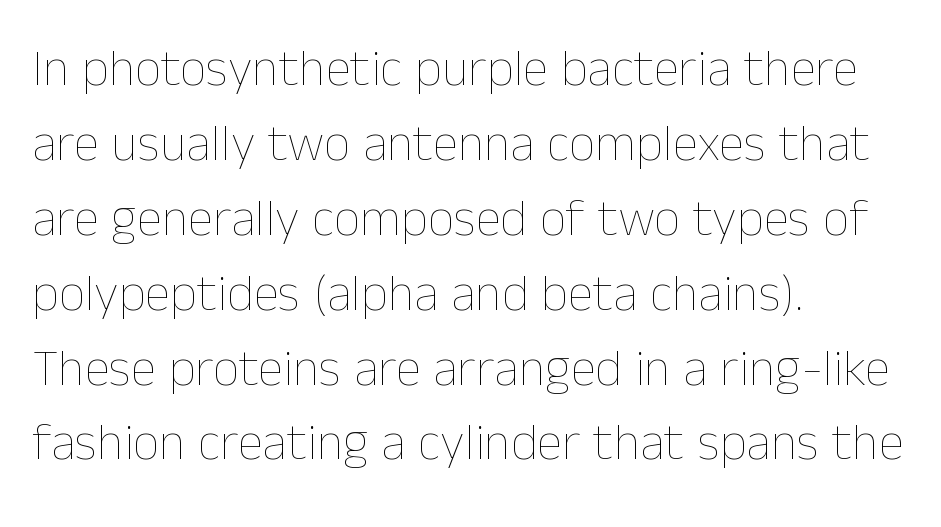
The image shows 52 px thin type, upright; set left-aligned, normal line spacing (1.44x), normal letter spacing, not underlined; low stroke contrast and a medium x-height.
